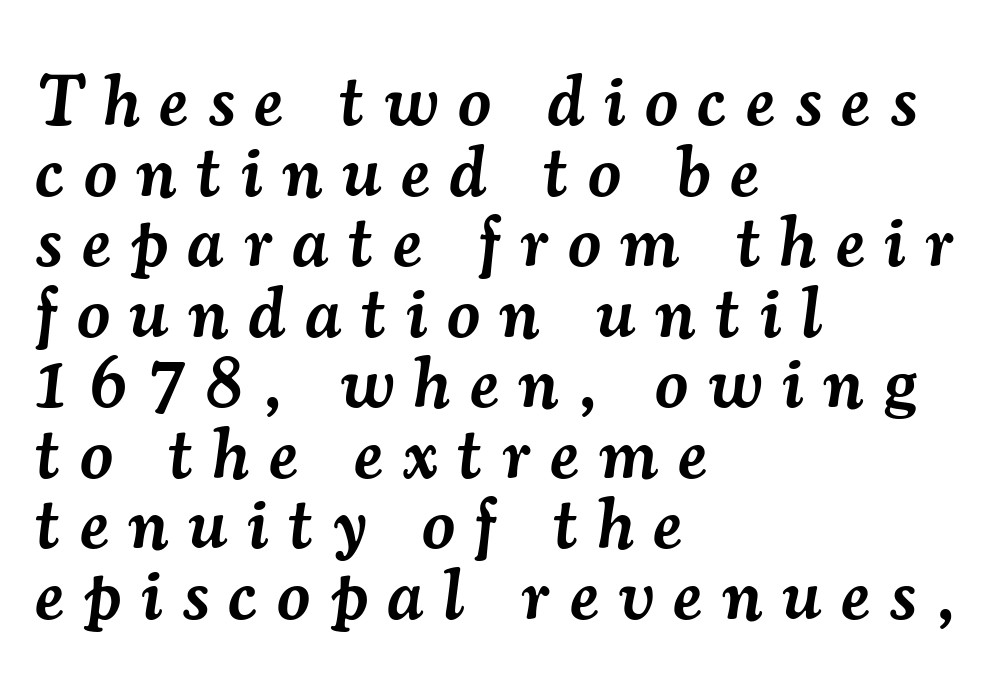
{"serif": "yes", "italic": "yes", "lean": "right", "slant_degrees": 7, "bold": "semi", "weight": "semibold", "width": "normal", "stroke_contrast": "medium", "x_height": "small", "monospaced": "no", "underline": "no", "align": "left", "line_spacing": "tight", "line_spacing_ratio": 0.98, "letter_spacing": "wide", "letter_spacing_em": 0.28, "glyph_px": 72}
